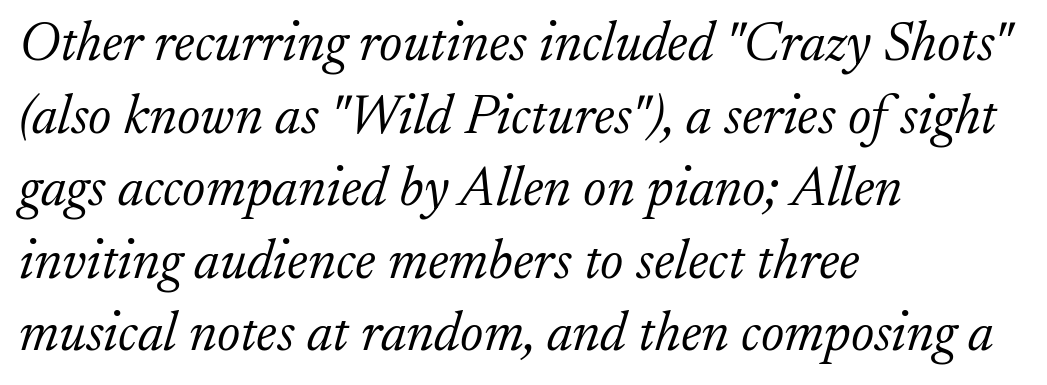
{"serif": "yes", "italic": "yes", "lean": "right", "slant_degrees": 17, "bold": "no", "weight": "light", "width": "normal", "stroke_contrast": "low", "x_height": "small", "monospaced": "no", "underline": "no", "align": "left", "line_spacing": "normal", "line_spacing_ratio": 1.32, "letter_spacing": "normal", "letter_spacing_em": 0.0, "glyph_px": 55}
